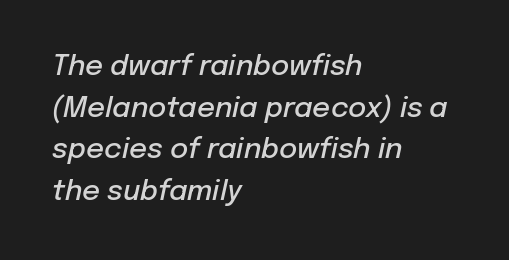
The image shows 28 px semibold type, italic (leaning right); set left-aligned, normal line spacing (1.49x), normal letter spacing, not underlined; low stroke contrast and a medium x-height.
